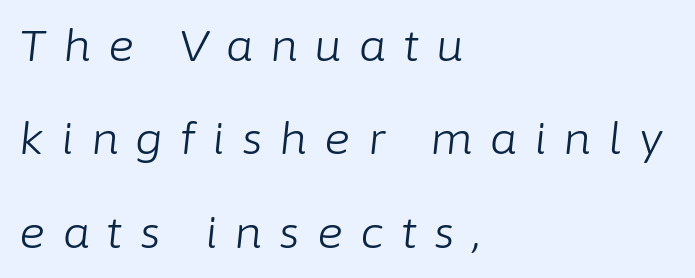
Stems here are at most as thick as an everyday book face. Proportional: the letters do not fall into vertical columns. Letters rest on an invisible, unmarked baseline. Observe the lean: these are italic letterforms.
